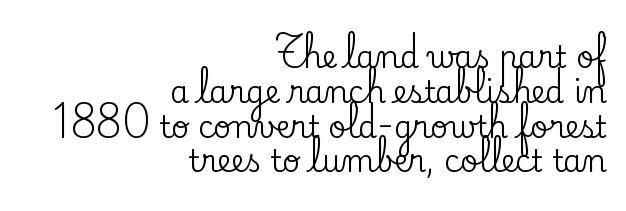
Q: Is the text italic (slanted)? A: No, it is upright.
Q: Is the typeface a serif or a sans-serif typeface? A: Serif.
Q: Is the text underlined? A: No.
Q: How is the paragraph aligned? A: Right-aligned.
Q: Is the spacing between letters normal or unusually wide? A: Normal.
Q: Width (condensed, normal, or wide)? A: Normal.
Q: Stroke contrast? A: Low.
Q: x-height? A: Small.
Q: Monospaced? A: No.
